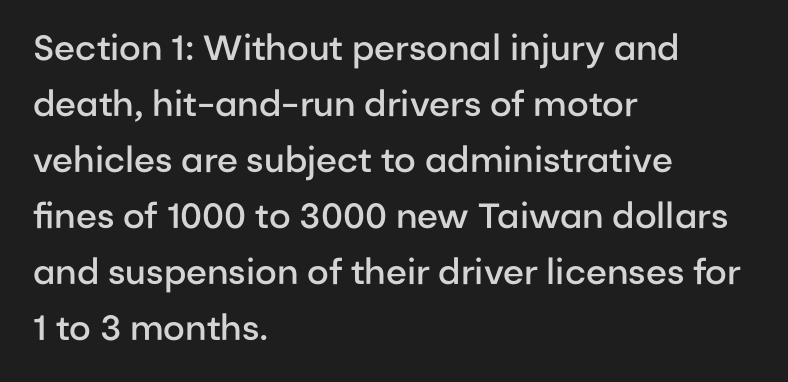
{"serif": "no", "italic": "no", "bold": "semi", "weight": "semibold", "width": "normal", "stroke_contrast": "low", "x_height": "medium", "monospaced": "no", "underline": "no", "align": "left", "line_spacing": "normal", "line_spacing_ratio": 1.6, "letter_spacing": "normal", "letter_spacing_em": 0.0, "glyph_px": 35}
